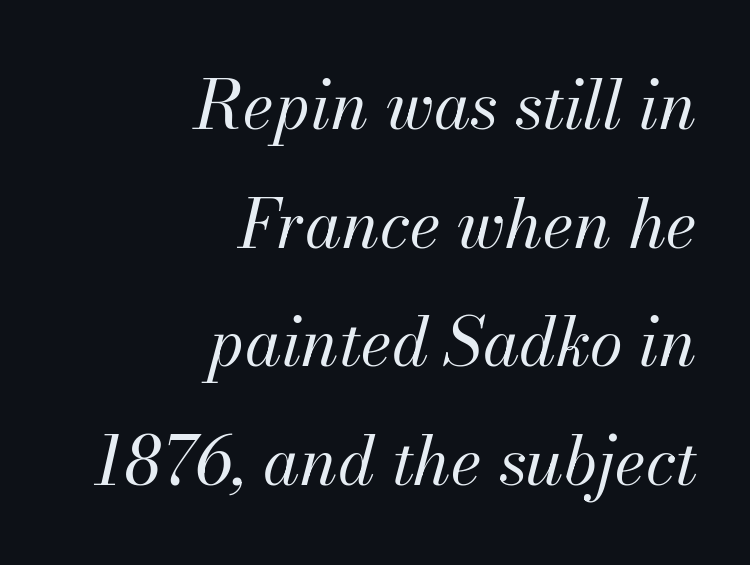
{"italic": "yes", "lean": "right", "slant_degrees": 13, "bold": "no", "weight": "regular", "width": "normal", "stroke_contrast": "medium", "x_height": "small", "monospaced": "no", "underline": "no", "align": "right", "line_spacing_ratio": 1.77, "letter_spacing": "normal", "letter_spacing_em": 0.0, "glyph_px": 67}
